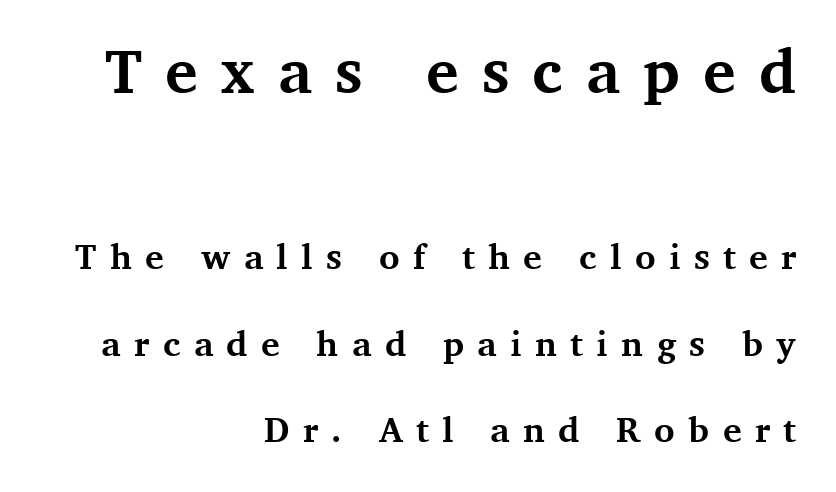
Q: Is the text bold? A: Yes.
Q: Is the text italic (slanted)? A: No, it is upright.
Q: Is the typeface a serif or a sans-serif typeface? A: Serif.
Q: Is the text underlined? A: No.
Q: How is the paragraph aligned? A: Right-aligned.
Q: Is the spacing between letters normal or unusually wide? A: Unusually wide.
Q: Is the spacing between lines tight, normal or loose? A: Loose.
Q: Which block of text is set in a larger size, the first (top) or the second (bottom)? A: The first (top) one.
Q: Width (condensed, normal, or wide)? A: Normal.
Q: Stroke contrast? A: Medium.
Q: x-height? A: Medium.
Q: Monospaced? A: No.
